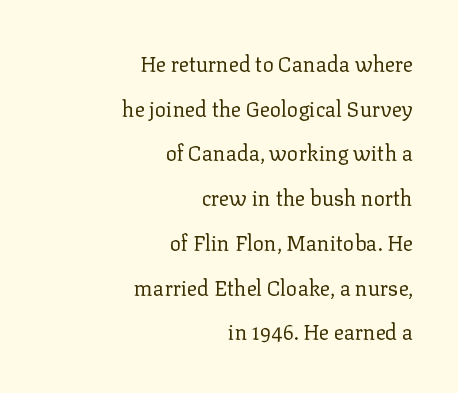
Students, note that the glyphs here touch the page at normal intervals. Characters remain perfectly vertical along every line. Decoration check: the copy has no underline. How would I describe the line gaps? Wide and relaxed.
